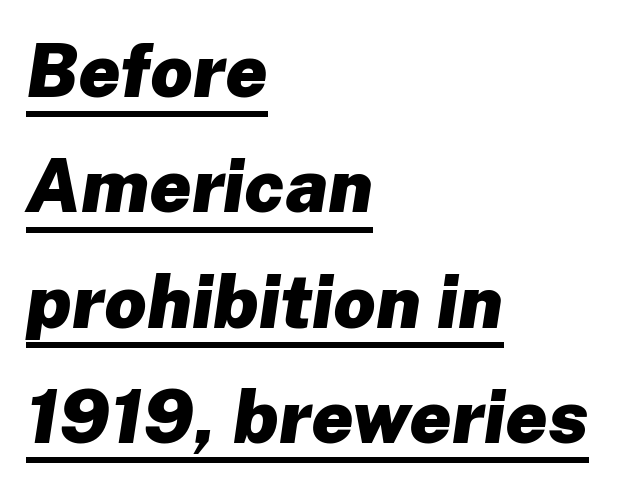
Q: Is the text bold? A: Yes.
Q: Is the text italic (slanted)? A: Yes, it leans right by about 8 degrees.
Q: Is the text underlined? A: Yes.
Q: How is the paragraph aligned? A: Left-aligned.
Q: Is the spacing between letters normal or unusually wide? A: Normal.
Q: Is the spacing between lines tight, normal or loose? A: Normal.
Q: Width (condensed, normal, or wide)? A: Normal.
Q: Stroke contrast? A: Low.
Q: x-height? A: Medium.
Q: Monospaced? A: No.
